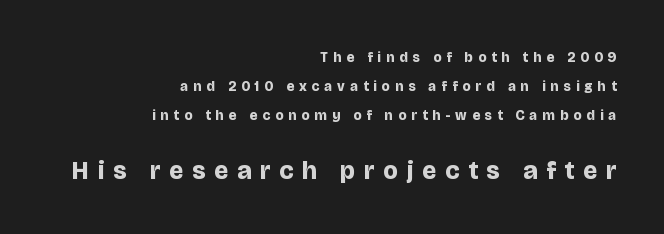
Q: Is the text bold? A: Yes.
Q: Is the text italic (slanted)? A: No, it is upright.
Q: Is the text underlined? A: No.
Q: How is the paragraph aligned? A: Right-aligned.
Q: Is the spacing between letters normal or unusually wide? A: Unusually wide.
Q: Is the spacing between lines tight, normal or loose? A: Loose.
Q: Which block of text is set in a larger size, the first (top) or the second (bottom)? A: The second (bottom) one.
